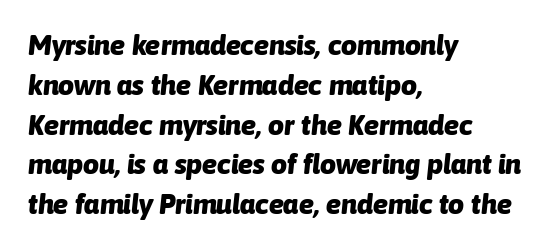
Here the glyphs are tracked normally, forming tight word shapes. The letters advance in unequal steps, a hallmark of proportional type. In terms of leading, this rendering sits right in the middle. I'd describe the lettering as bold — thick and assertive.
